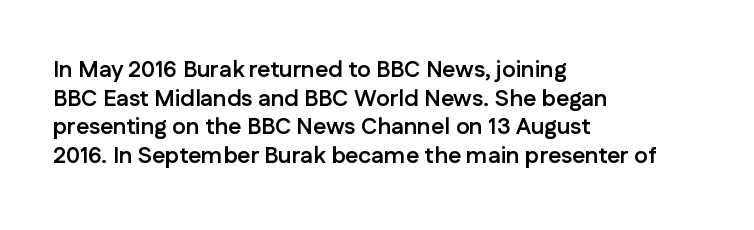
Q: Is the text bold? A: Yes.
Q: Is the text italic (slanted)? A: No, it is upright.
Q: Is the text underlined? A: No.
Q: How is the paragraph aligned? A: Left-aligned.
Q: Is the spacing between letters normal or unusually wide? A: Normal.
Q: Is the spacing between lines tight, normal or loose? A: Normal.
